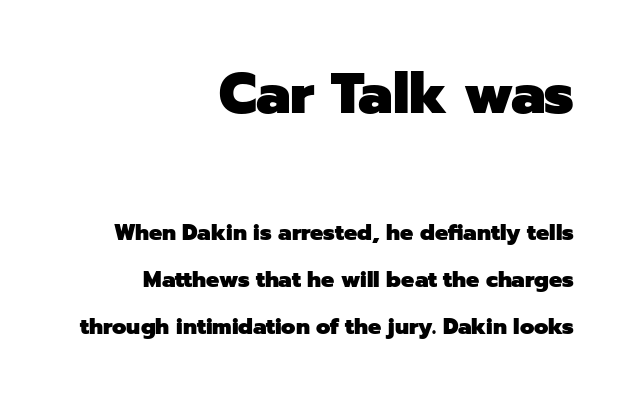
The image shows 56 px heavy sans-serif type, upright; set right-aligned, loose line spacing (2.14x), normal letter spacing, not underlined; the first (top) block is 2.55x larger; low stroke contrast and a medium x-height.
